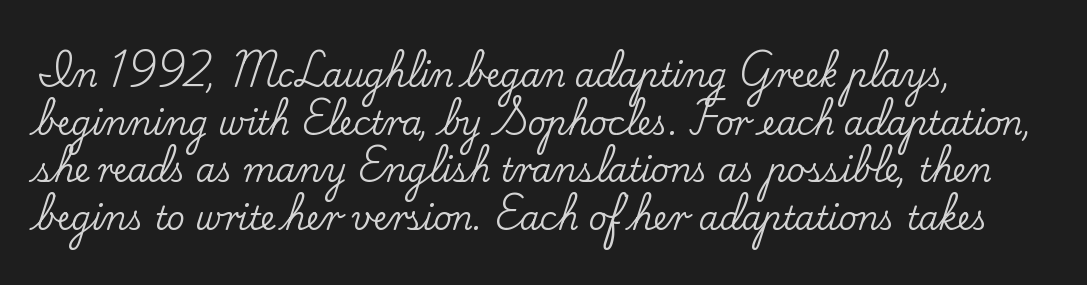
{"serif": "yes", "width": "normal", "stroke_contrast": "low", "x_height": "small", "monospaced": "no", "underline": "no", "line_spacing": "normal", "line_spacing_ratio": 1.49, "letter_spacing": "normal", "letter_spacing_em": 0.0, "glyph_px": 32}
